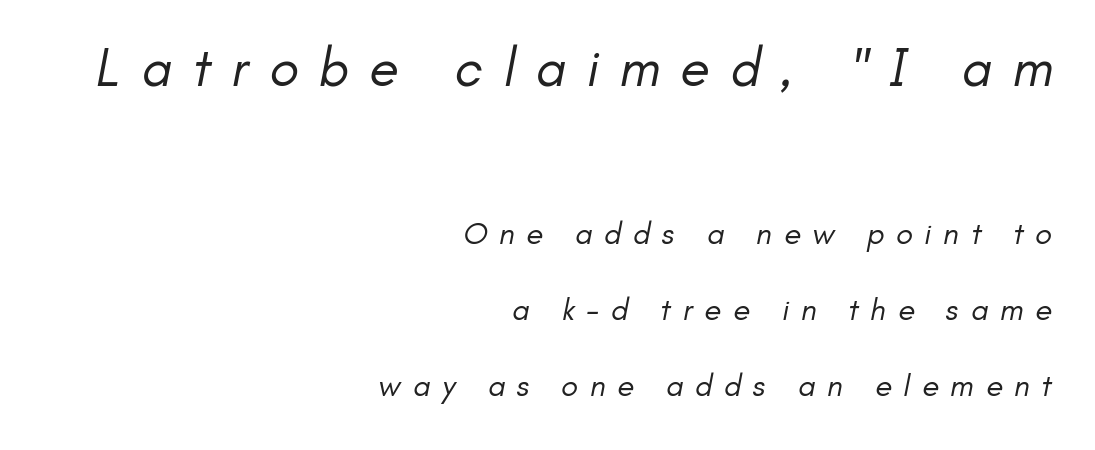
Are there feet on the stems? There aren't — it's a sans. Reading down the block, your eye finds every line finishing at a fixed right position. Size contrast runs from large at the top to small at the bottom. This is not heavy type; no bold has been used. Loose tracking; the words dissolve into strings of separated letters.
